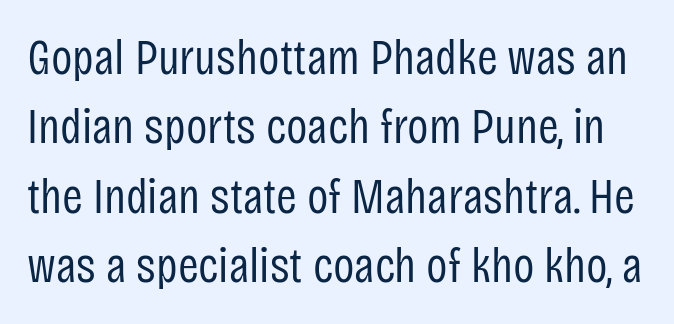
The passage shown is typeset with a sans-serif family. A typesetter would call this zero additional tracking. No extra ink here — the face is not bold. Whoever set this chose a conventional vertical rhythm.
